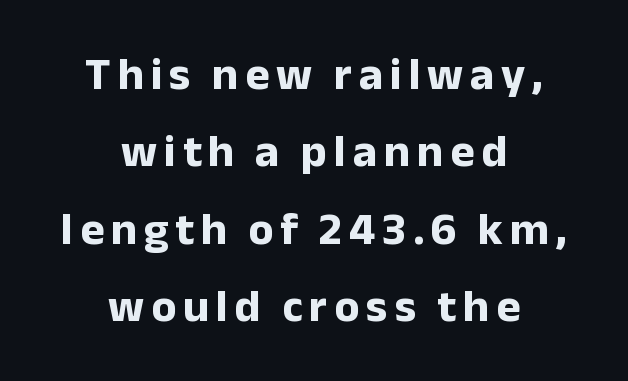
{"serif": "no", "italic": "no", "bold": "yes", "weight": "bold", "width": "normal", "stroke_contrast": "low", "x_height": "medium", "monospaced": "no", "underline": "no", "align": "center", "line_spacing": "normal", "line_spacing_ratio": 1.68, "glyph_px": 46}
